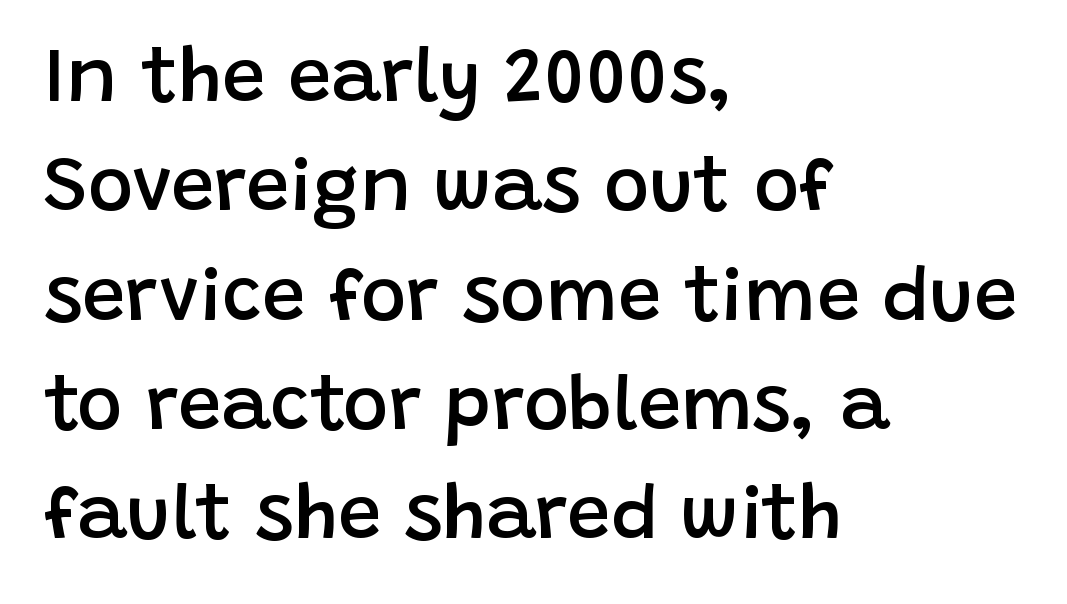
Q: Is the text bold? A: Semi-bold.
Q: Is the text italic (slanted)? A: No, it is upright.
Q: Is the typeface a serif or a sans-serif typeface? A: Sans-serif.
Q: Is the text underlined? A: No.
Q: How is the paragraph aligned? A: Left-aligned.
Q: Is the spacing between letters normal or unusually wide? A: Normal.
Q: Is the spacing between lines tight, normal or loose? A: Normal.
Q: Width (condensed, normal, or wide)? A: Normal.
Q: Stroke contrast? A: Low.
Q: x-height? A: Large.
Q: Monospaced? A: No.
